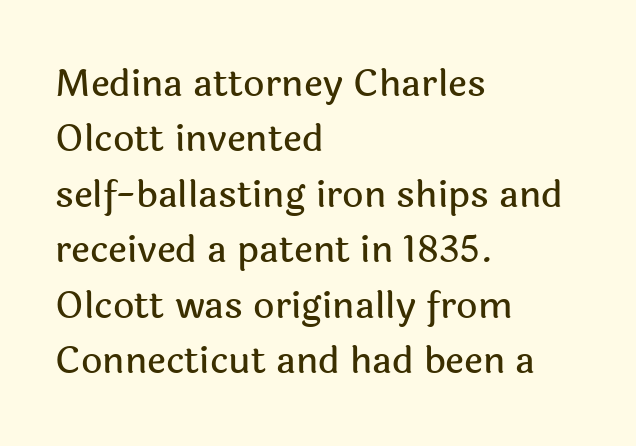
The image shows 37 px sans-serif type, upright; set left-aligned, normal line spacing (1.5x), normal letter spacing, not underlined; a medium x-height.
